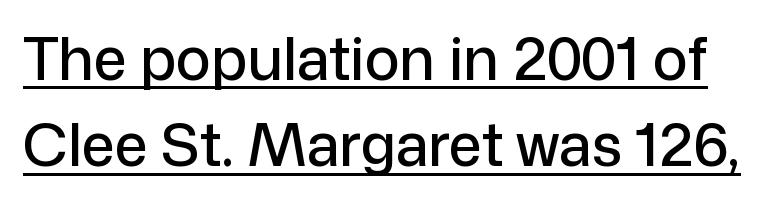
{"serif": "no", "italic": "no", "width": "normal", "stroke_contrast": "low", "x_height": "medium", "monospaced": "no", "underline": "yes", "line_spacing": "normal", "line_spacing_ratio": 1.46, "letter_spacing": "normal", "letter_spacing_em": 0.0, "glyph_px": 59}
